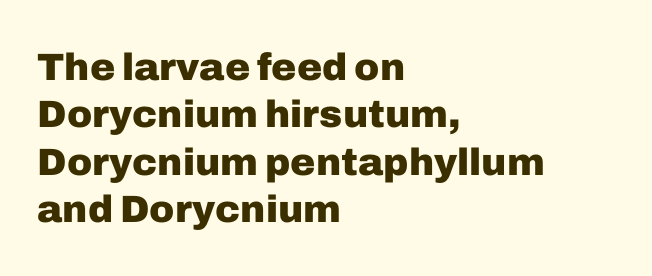
Between one letter and the next there's only the usual sliver of space. Look at the stroke-to-counter ratio: heavy, a bold. The designer left line spacing at the default. Each letter keeps its own natural width here, so spacing adapts to shape. This rendering employs a face without finishing strokes, i.e., a sans-serif.
